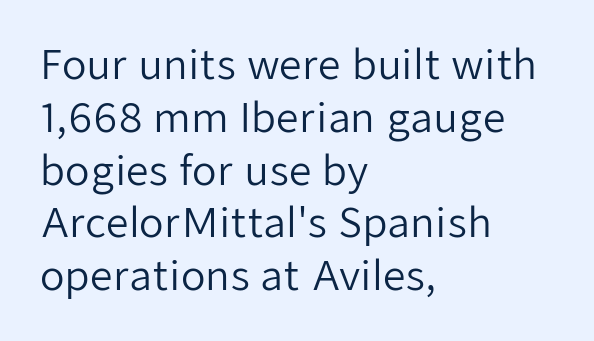
The image shows 40 px regular-weight sans-serif type, upright; set left-aligned, normal line spacing (1.32x), normal letter spacing, not underlined; low stroke contrast and a medium x-height.
